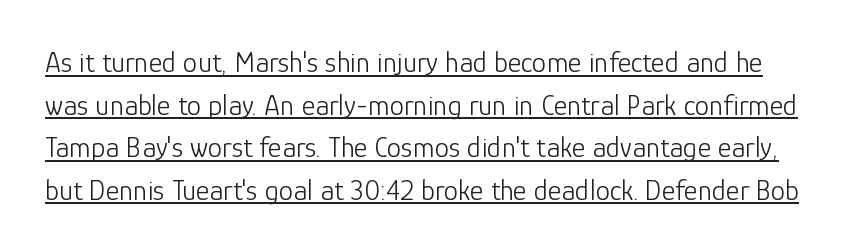
Q: Is the text bold? A: No.
Q: Is the text italic (slanted)? A: No, it is upright.
Q: Is the typeface a serif or a sans-serif typeface? A: Sans-serif.
Q: Is the text underlined? A: Yes.
Q: Is the spacing between letters normal or unusually wide? A: Normal.
Q: Is the spacing between lines tight, normal or loose? A: Normal.
Q: Width (condensed, normal, or wide)? A: Normal.
Q: Stroke contrast? A: Low.
Q: x-height? A: Medium.
Q: Monospaced? A: No.
